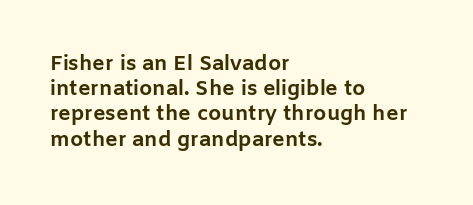
{"italic": "no", "bold": "yes", "underline": "no", "align": "left", "line_spacing_ratio": 1.2, "letter_spacing": "normal", "letter_spacing_em": 0.0, "glyph_px": 21}
